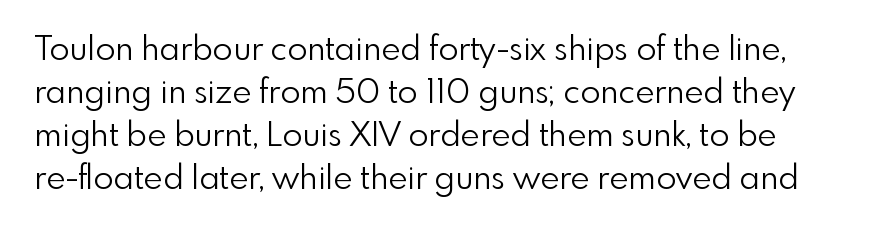
Stem width sits at or under what a default text font uses. The paragraph has a hard left edge and a soft right edge. This is sans-serif lettering, the kind often seen on screens and signage. These lines are rendered in a variable-pitch font.
